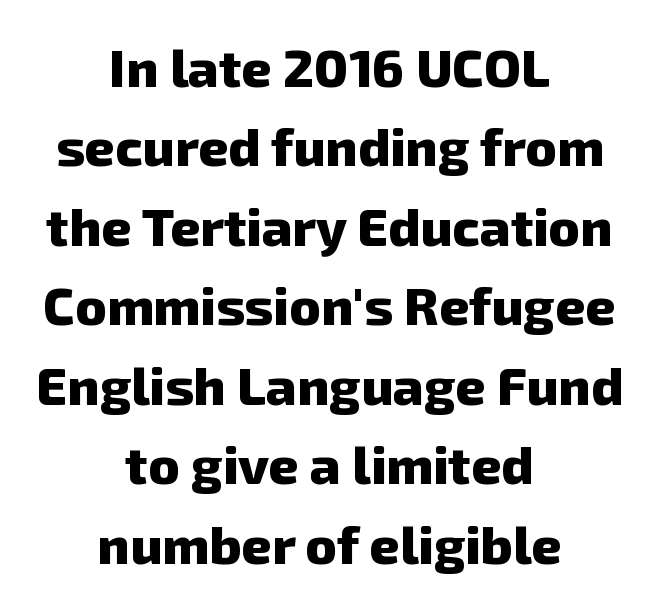
Q: Is the text bold? A: Yes.
Q: Is the typeface a serif or a sans-serif typeface? A: Sans-serif.
Q: Is the text underlined? A: No.
Q: How is the paragraph aligned? A: Centered.
Q: Is the spacing between letters normal or unusually wide? A: Normal.
Q: Is the spacing between lines tight, normal or loose? A: Normal.
Q: Width (condensed, normal, or wide)? A: Normal.
Q: Stroke contrast? A: Low.
Q: x-height? A: Medium.
Q: Monospaced? A: No.
